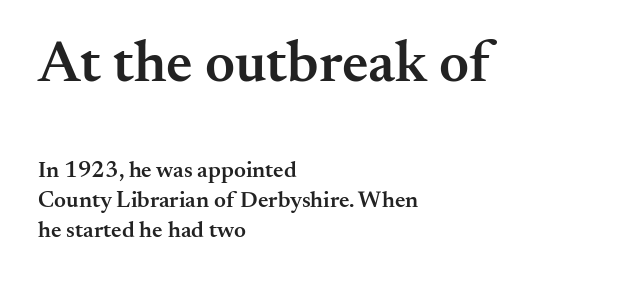
The passage shown stacks its lines at a standard gap. Italic? Not at all — the glyphs are vertical. Spacing verdict: proportional, widths tailored to each character. The passage shown has conventional tracking throughout.
